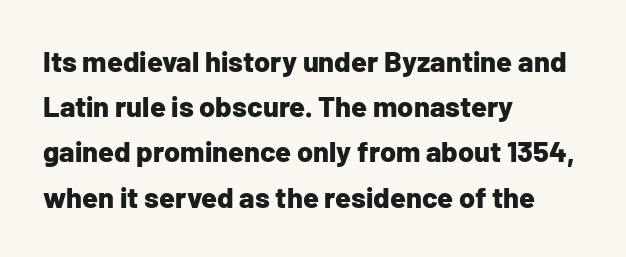
Q: Is the text bold? A: Yes.
Q: Is the text italic (slanted)? A: No, it is upright.
Q: Is the typeface a serif or a sans-serif typeface? A: Sans-serif.
Q: Is the text underlined? A: No.
Q: How is the paragraph aligned? A: Left-aligned.
Q: Is the spacing between letters normal or unusually wide? A: Normal.
Q: Is the spacing between lines tight, normal or loose? A: Normal.
Q: Width (condensed, normal, or wide)? A: Normal.
Q: Stroke contrast? A: Low.
Q: x-height? A: Medium.
Q: Monospaced? A: No.
